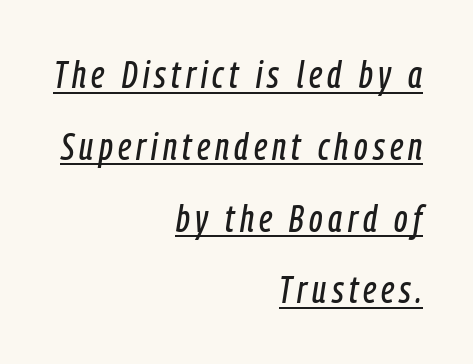
The image shows 38 px condensed type, italic (leaning right); set right-aligned, line spacing 1.89x, underlined; low stroke contrast and a medium x-height.
